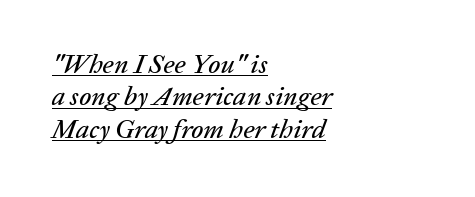
Q: Is the text italic (slanted)? A: Yes, it leans right by about 20 degrees.
Q: Is the text underlined? A: Yes.
Q: How is the paragraph aligned? A: Left-aligned.
Q: Is the spacing between letters normal or unusually wide? A: Normal.
